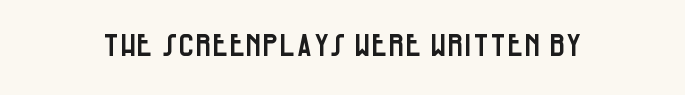
Italic: no, the glyphs are upright roman. You could not count columns in this text — the font is proportionally spaced. Between one letter and the next there's only the usual sliver of space. Type style note: lacks serifs.
